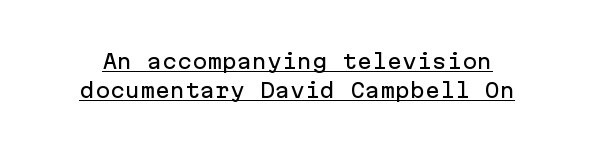
{"italic": "no", "underline": "yes", "line_spacing": "normal", "line_spacing_ratio": 1.47, "letter_spacing": "normal", "letter_spacing_em": 0.0, "glyph_px": 20}
